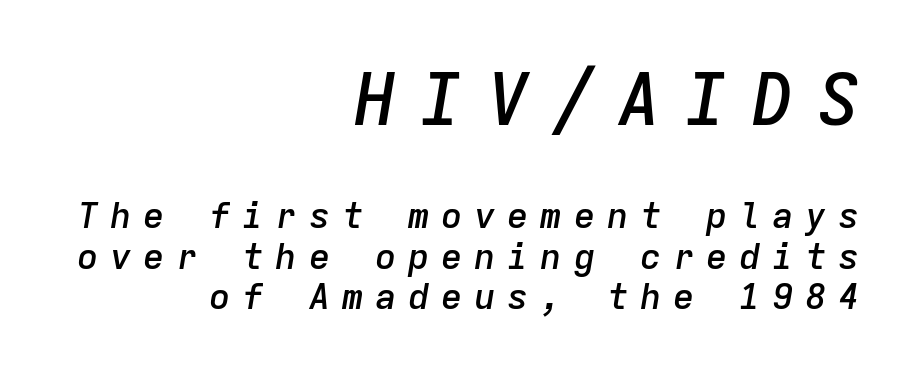
The image shows 72 px semibold type, italic (leaning right), monospaced; set right-aligned, tight line spacing (1.12x), unusually wide letter spacing (+0.32 em), not underlined; the first (top) block is 2.0x larger; low stroke contrast and a medium x-height.
